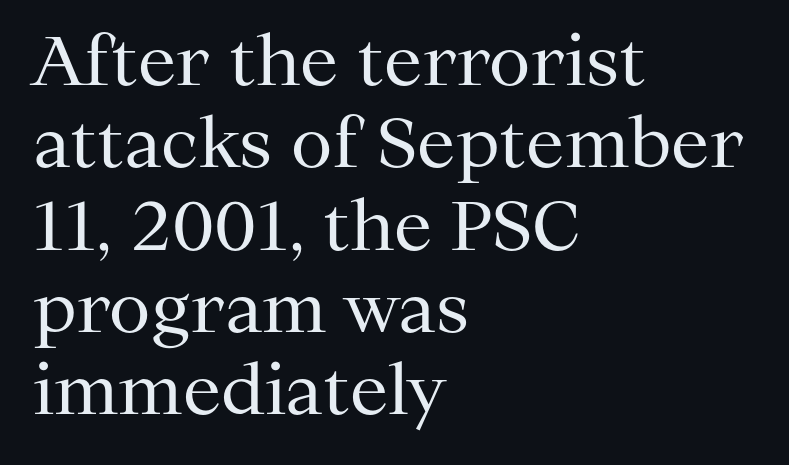
The image shows 68 px regular-weight serif type, upright; set left-aligned, line spacing 1.21x, normal letter spacing, not underlined; medium stroke contrast and a medium x-height.
